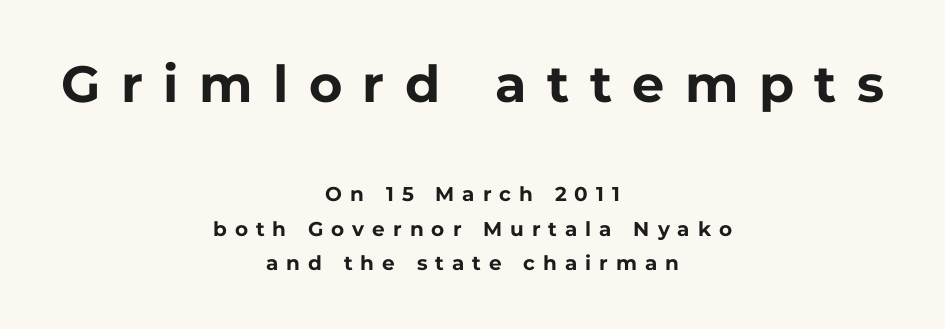
The image shows 51 px bold sans-serif type, upright; set centered, line spacing 1.73x, unusually wide letter spacing (+0.4 em), not underlined; the first (top) block is 2.55x larger; low stroke contrast and a medium x-height.
